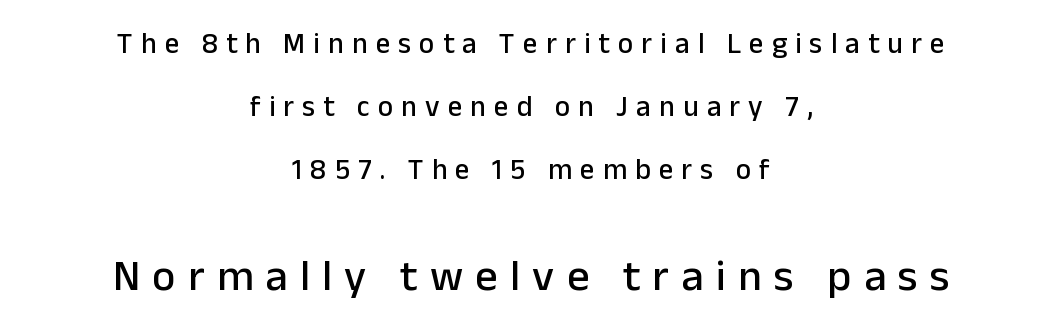
The image shows 44 px sans-serif type, upright; set centered, loose line spacing (2.17x), unusually wide letter spacing (+0.28 em), not underlined; the second (bottom) block is 1.52x larger; low stroke contrast and a medium x-height.
